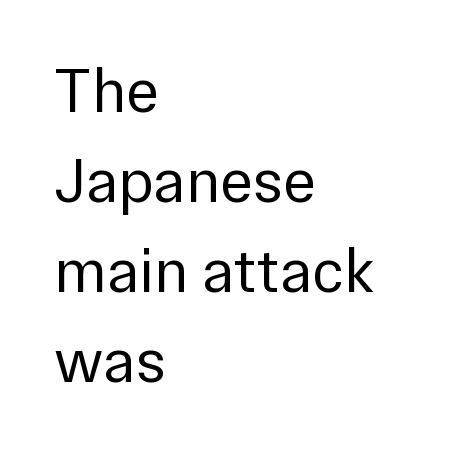
Q: Is the text bold? A: No.
Q: Is the text italic (slanted)? A: No, it is upright.
Q: Is the typeface a serif or a sans-serif typeface? A: Sans-serif.
Q: Is the text underlined? A: No.
Q: How is the paragraph aligned? A: Left-aligned.
Q: Is the spacing between letters normal or unusually wide? A: Normal.
Q: Is the spacing between lines tight, normal or loose? A: Normal.
Q: Width (condensed, normal, or wide)? A: Normal.
Q: Stroke contrast? A: Low.
Q: x-height? A: Medium.
Q: Monospaced? A: No.
